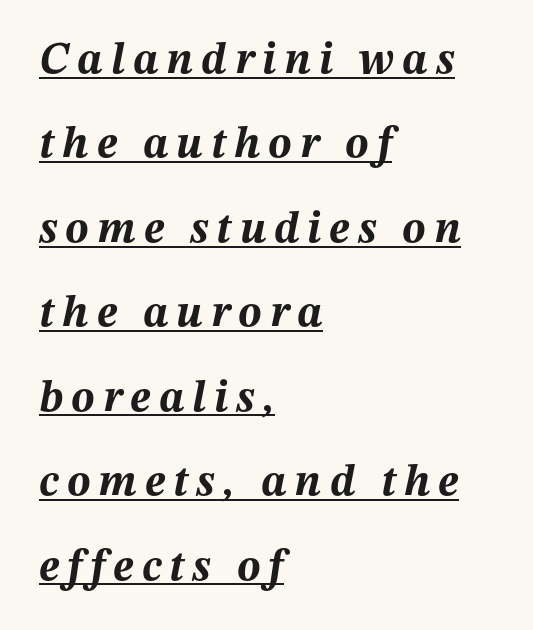
Does a line run under the words? Yes, clearly. Designer's note — italics engaged. The passage shown is emphatically bold. Horizontal bands of white between lines are thick stripes. Layout note: lines flush left. The rendering uses natural spacing where letterforms have individual widths.
